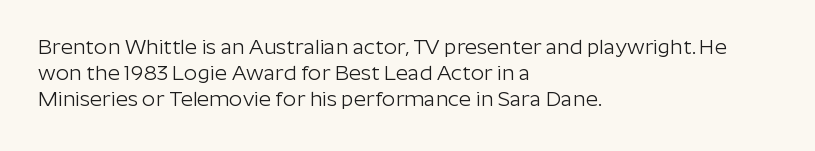
The image shows 21 px text type, upright; set left-aligned, normal line spacing (1.25x), normal letter spacing, not underlined.
